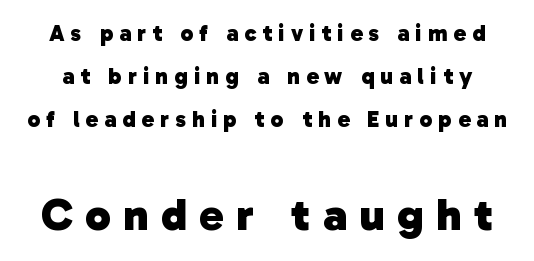
Q: Is the text bold? A: Yes.
Q: Is the typeface a serif or a sans-serif typeface? A: Sans-serif.
Q: Is the text underlined? A: No.
Q: Is the spacing between letters normal or unusually wide? A: Unusually wide.
Q: Which block of text is set in a larger size, the first (top) or the second (bottom)? A: The second (bottom) one.
Q: Width (condensed, normal, or wide)? A: Normal.
Q: Stroke contrast? A: Low.
Q: x-height? A: Medium.
Q: Monospaced? A: No.
